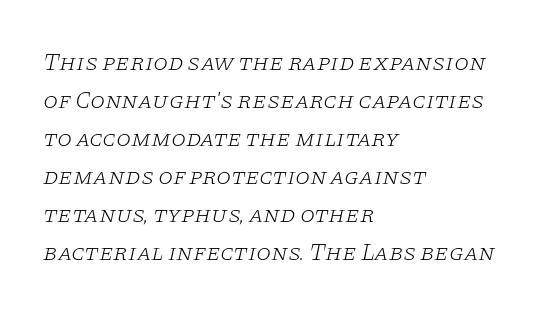
A typesetter would mark this as italic. This reads as an unemphasized weight, regular at the heaviest. Caption: standard tracking, unaltered. Any mark beneath the type? The region is blank. The paragraph shown leans on its left margin.
